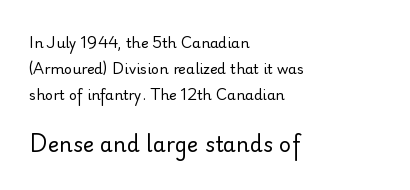
Q: Is the text bold? A: No.
Q: Is the text italic (slanted)? A: No, it is upright.
Q: Is the text underlined? A: No.
Q: How is the paragraph aligned? A: Left-aligned.
Q: Is the spacing between letters normal or unusually wide? A: Normal.
Q: Which block of text is set in a larger size, the first (top) or the second (bottom)? A: The second (bottom) one.
